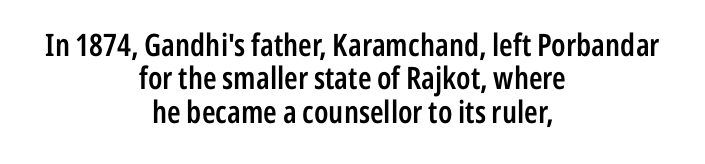
Q: Is the text bold? A: Semi-bold.
Q: Is the text italic (slanted)? A: No, it is upright.
Q: Is the typeface a serif or a sans-serif typeface? A: Sans-serif.
Q: Is the text underlined? A: No.
Q: How is the paragraph aligned? A: Centered.
Q: Is the spacing between letters normal or unusually wide? A: Normal.
Q: Is the spacing between lines tight, normal or loose? A: Tight.
Q: Width (condensed, normal, or wide)? A: Condensed.
Q: Stroke contrast? A: Low.
Q: x-height? A: Medium.
Q: Monospaced? A: No.
